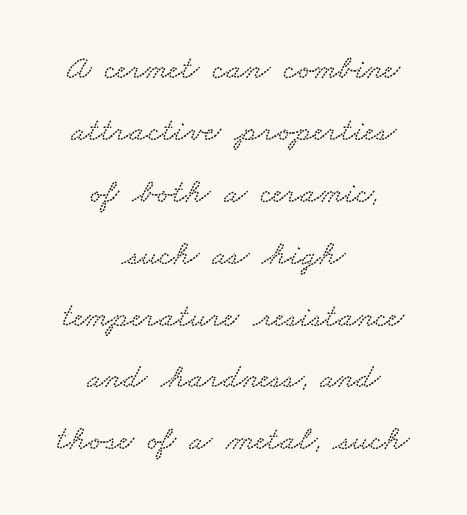
These lines keep a tight, regular rhythm from letter to letter. Each letter keeps its own natural width here, so spacing adapts to shape. The glyphs are unaccompanied by any horizontal stroke below them. One-word summary of the alignment: center.
